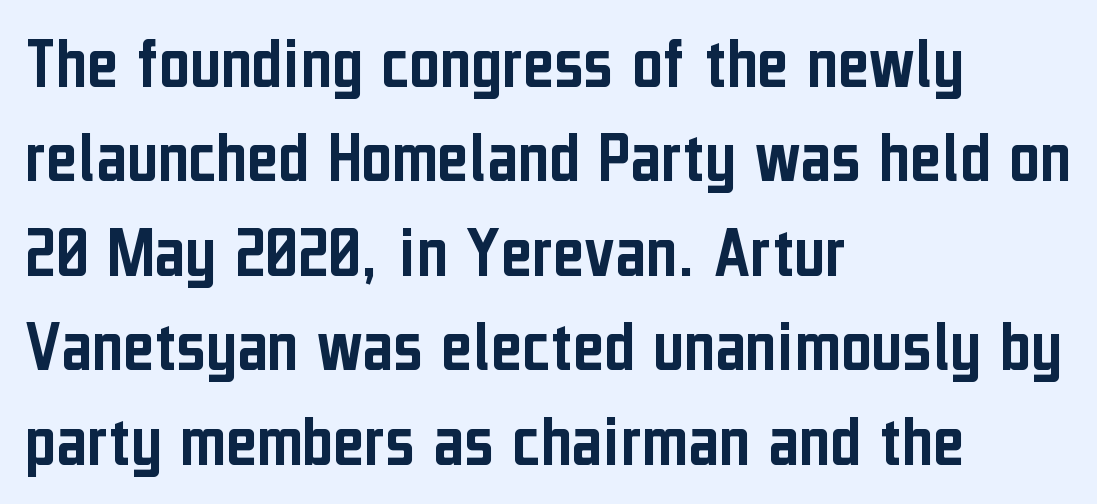
{"serif": "no", "italic": "no", "width": "condensed", "stroke_contrast": "low", "x_height": "medium", "monospaced": "no", "underline": "no", "align": "left", "line_spacing": "normal", "line_spacing_ratio": 1.26, "letter_spacing": "normal", "letter_spacing_em": 0.0, "glyph_px": 75}
